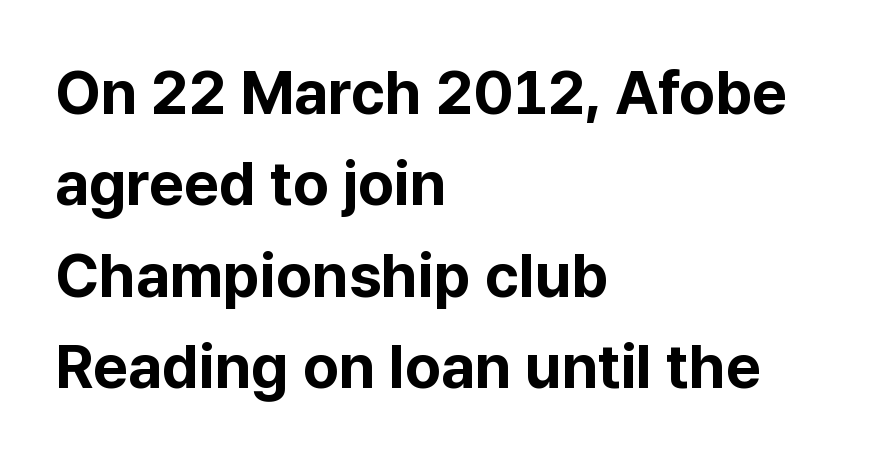
Q: Is the text bold? A: Yes.
Q: Is the text italic (slanted)? A: No, it is upright.
Q: Is the typeface a serif or a sans-serif typeface? A: Sans-serif.
Q: Is the text underlined? A: No.
Q: How is the paragraph aligned? A: Left-aligned.
Q: Is the spacing between letters normal or unusually wide? A: Normal.
Q: Is the spacing between lines tight, normal or loose? A: Normal.
Q: Width (condensed, normal, or wide)? A: Normal.
Q: Stroke contrast? A: Low.
Q: x-height? A: Medium.
Q: Monospaced? A: No.
